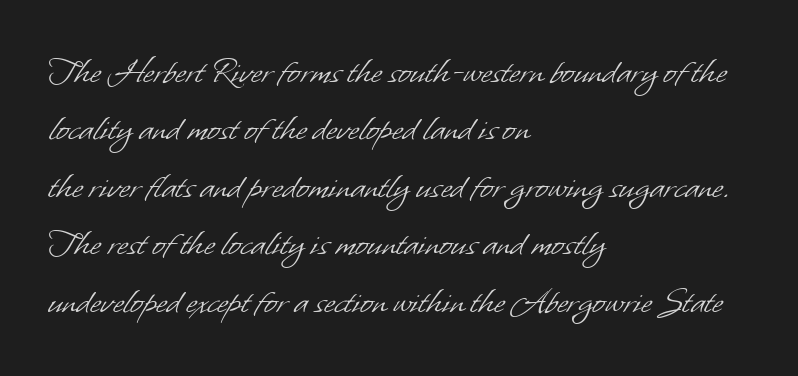
Q: Is the text bold? A: No.
Q: Is the typeface a serif or a sans-serif typeface? A: Sans-serif.
Q: Is the text underlined? A: No.
Q: How is the paragraph aligned? A: Left-aligned.
Q: Is the spacing between letters normal or unusually wide? A: Normal.
Q: Is the spacing between lines tight, normal or loose? A: Normal.
Q: Width (condensed, normal, or wide)? A: Normal.
Q: Stroke contrast? A: Low.
Q: x-height? A: Small.
Q: Monospaced? A: No.
